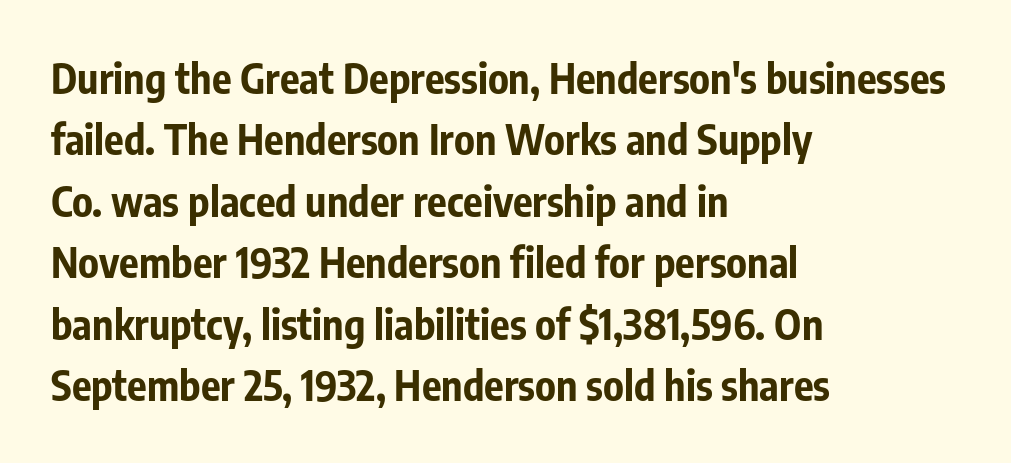
The image shows 41 px bold, condensed sans-serif type, upright; set left-aligned, normal line spacing (1.5x), normal letter spacing, not underlined; low stroke contrast and a medium x-height.
